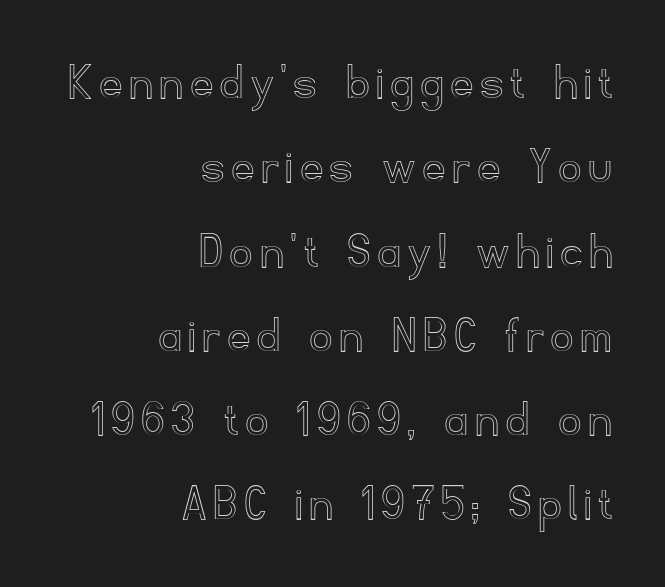
{"italic": "no", "width": "normal", "x_height": "small", "monospaced": "no", "underline": "no", "align": "right", "line_spacing": "normal", "line_spacing_ratio": 1.59, "glyph_px": 53}
